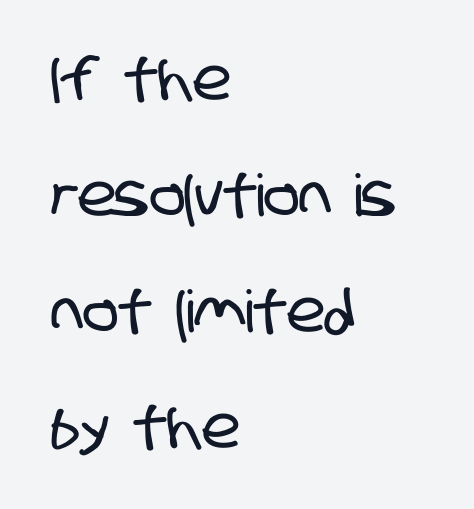
The typeface chosen for these lines omits serifs. Character widths vary here, with narrow letters taking less room than wide ones. Baseline-to-baseline distance is far greater than the letter height. Each row of text sits above clean, open space. A student would call this left alignment; a typographer would say flush left, rag right.
